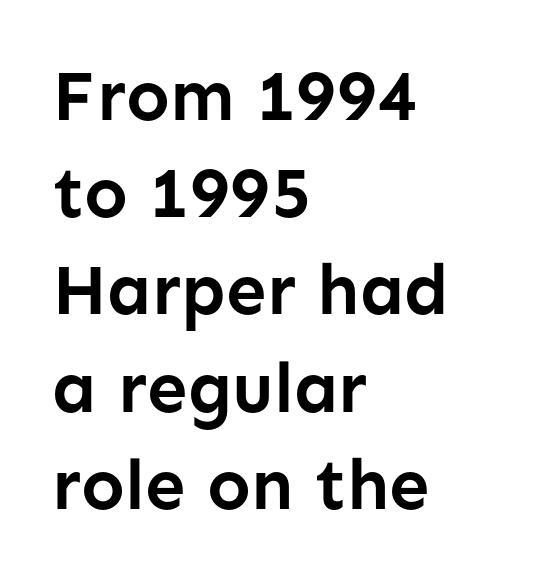
Q: Is the text bold? A: Yes.
Q: Is the text italic (slanted)? A: No, it is upright.
Q: Is the typeface a serif or a sans-serif typeface? A: Sans-serif.
Q: Is the text underlined? A: No.
Q: How is the paragraph aligned? A: Left-aligned.
Q: Is the spacing between letters normal or unusually wide? A: Normal.
Q: Is the spacing between lines tight, normal or loose? A: Normal.
Q: Width (condensed, normal, or wide)? A: Normal.
Q: Stroke contrast? A: Low.
Q: x-height? A: Medium.
Q: Monospaced? A: No.
